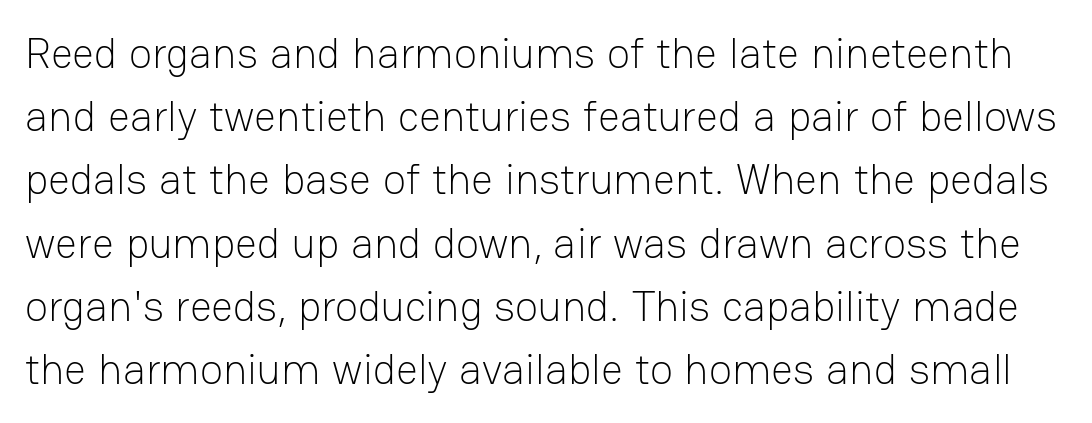
The designer left line spacing at the default. The string is rendered with underlining switched off. Upright lettering throughout. These lines are composed in type without serifs. The horizontal fit of the characters is conventional and even.
